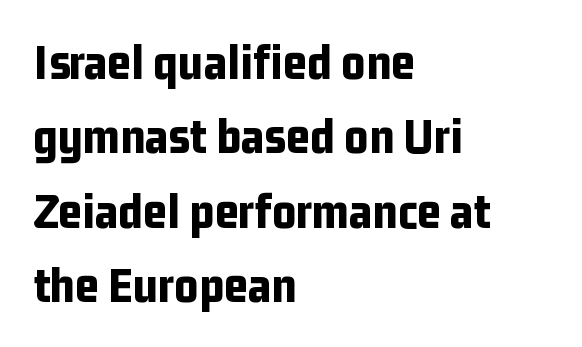
On the weight axis this lands at bold, roughly 700. Does the copy run flush right? No — it runs flush left. Here the designer chose a conventional face with non-uniform glyph widths. The letters stand straight up with perfectly vertical stems.
